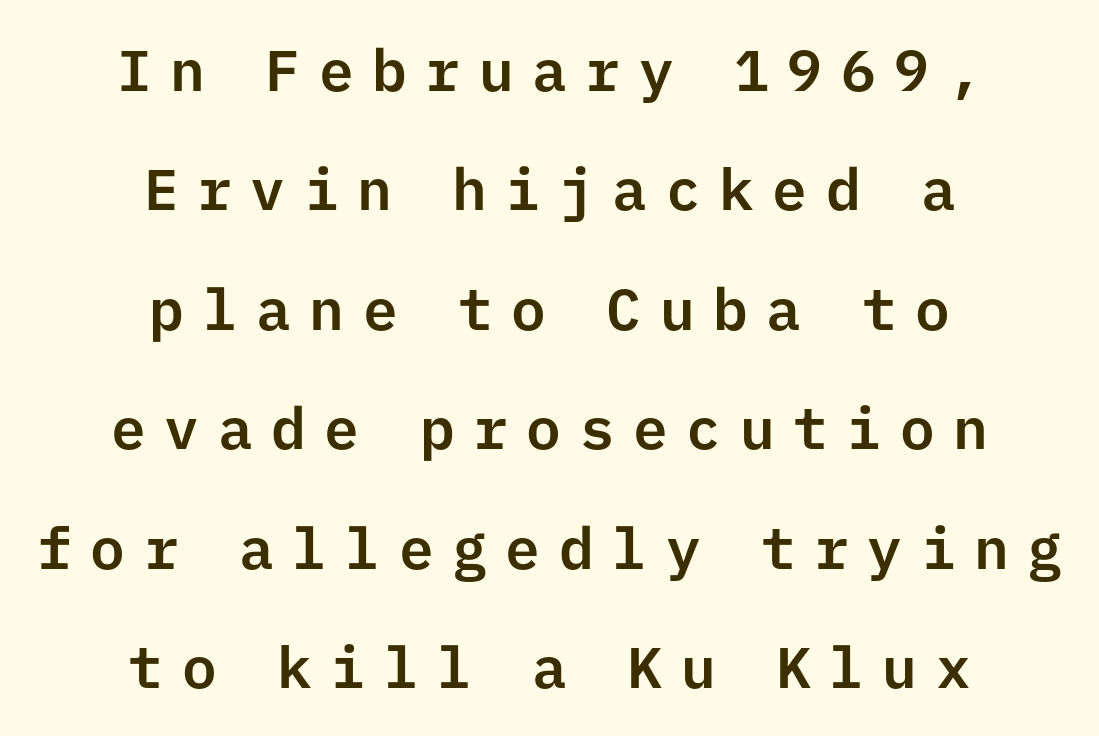
{"serif": "no", "italic": "no", "width": "normal", "stroke_contrast": "low", "x_height": "medium", "monospaced": "yes", "underline": "no", "align": "center", "line_spacing": "loose", "line_spacing_ratio": 2.06, "letter_spacing": "wide", "letter_spacing_em": 0.32, "glyph_px": 58}
